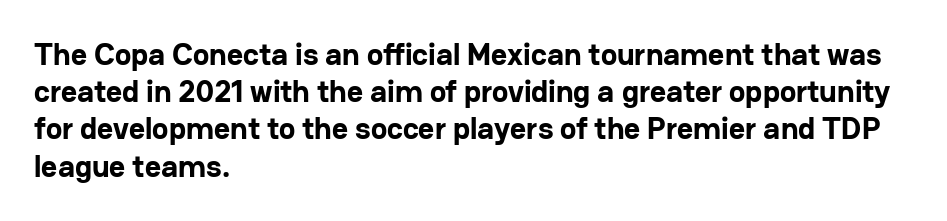
The image shows 31 px bold sans-serif type, upright; set left-aligned, line spacing 1.2x, normal letter spacing, not underlined; low stroke contrast and a medium x-height.
